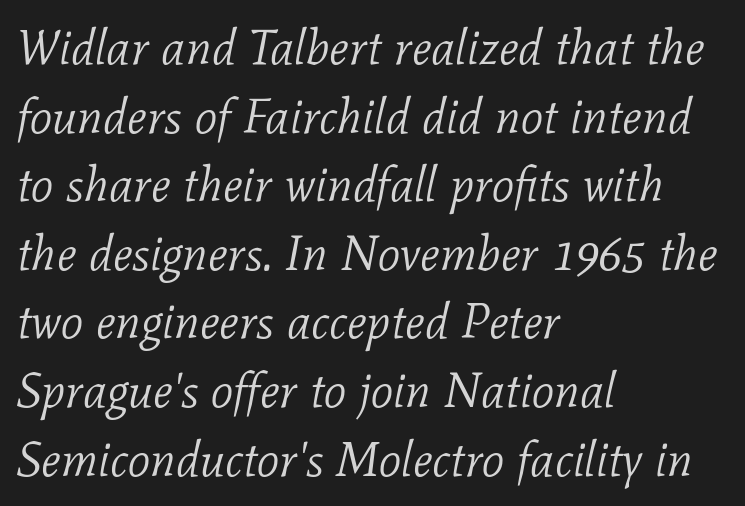
The image shows 49 px light serif type, italic (leaning right); set left-aligned, normal line spacing (1.4x), normal letter spacing, not underlined; low stroke contrast and a medium x-height.
